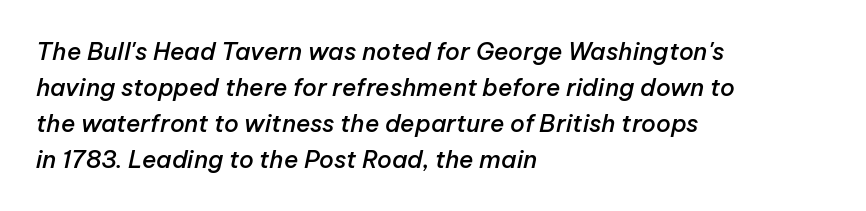
{"italic": "yes", "lean": "right", "slant_degrees": 12, "bold": "semi", "underline": "no", "align": "left", "line_spacing": "normal", "line_spacing_ratio": 1.5, "letter_spacing": "normal", "letter_spacing_em": 0.0, "glyph_px": 24}
